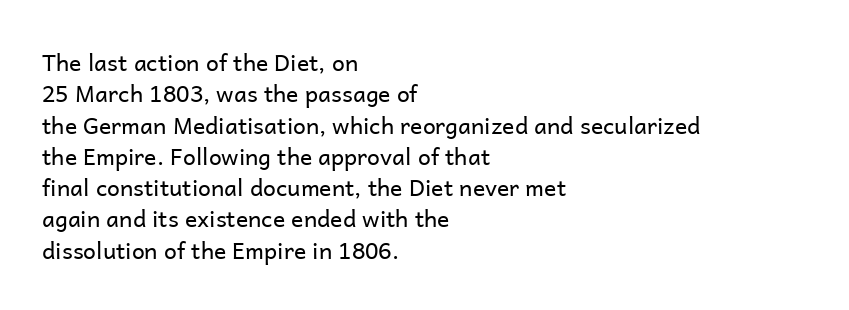
One glance says typical: line gaps are just what's usual. What stands out about the letter spacing? Nothing — it is the standard amount. This reads as an unemphasized weight, regular at the heaviest. The text block is weighted toward the left margin, trailing off unevenly rightward. Descender tails drop into unmarked territory. The specimen reads as upright at a glance.
